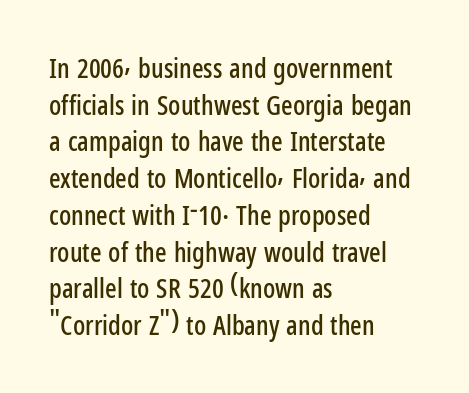
Q: Is the text italic (slanted)? A: No, it is upright.
Q: Is the text underlined? A: No.
Q: How is the paragraph aligned? A: Left-aligned.
Q: Is the spacing between letters normal or unusually wide? A: Normal.
Q: Is the spacing between lines tight, normal or loose? A: Normal.
